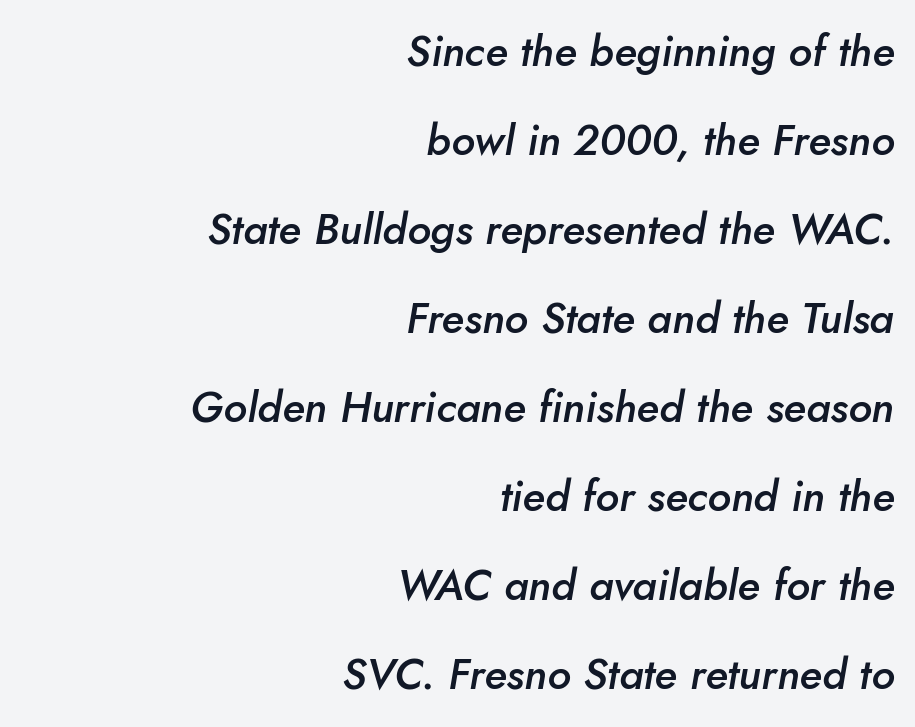
{"italic": "yes", "lean": "right", "slant_degrees": 10, "bold": "semi", "weight": "semibold", "width": "normal", "stroke_contrast": "low", "x_height": "small", "monospaced": "no", "underline": "no", "align": "right", "line_spacing": "loose", "line_spacing_ratio": 2.07, "letter_spacing": "normal", "letter_spacing_em": 0.0, "glyph_px": 43}
